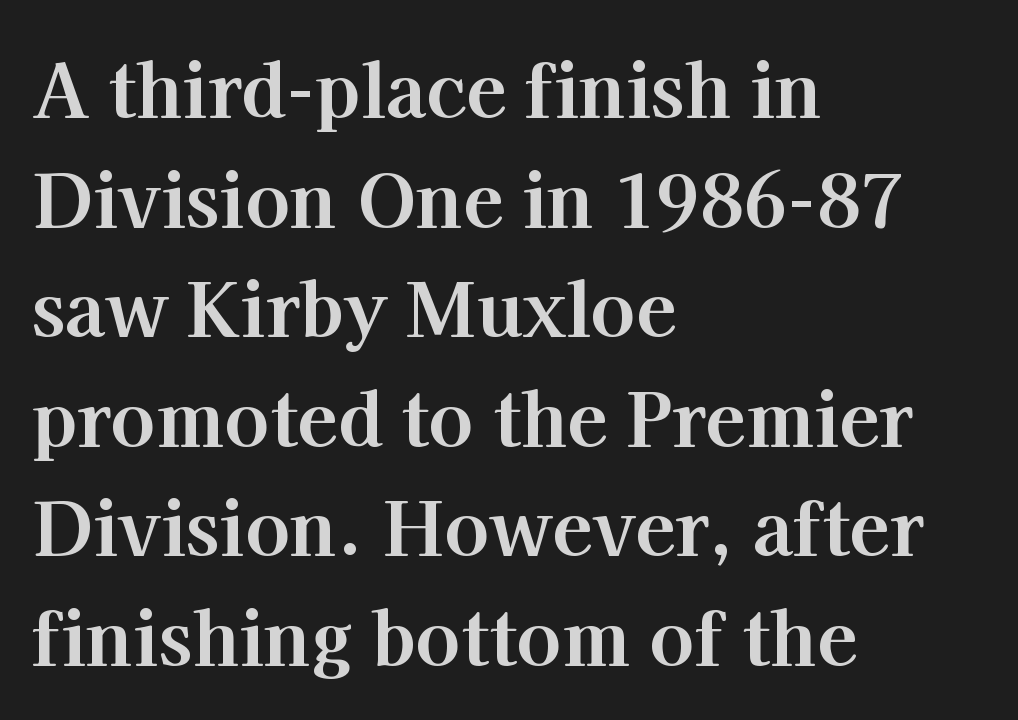
How heavy is the stroke? Heavy — this is a bold. The ragged edge is on the right, which tells us the setting is flush left. The type is set solid horizontally, with unmodified tracking. Type style note: has serifs. This is the regular roman posture of the typeface. Successive baselines arrive at the customary interval.
